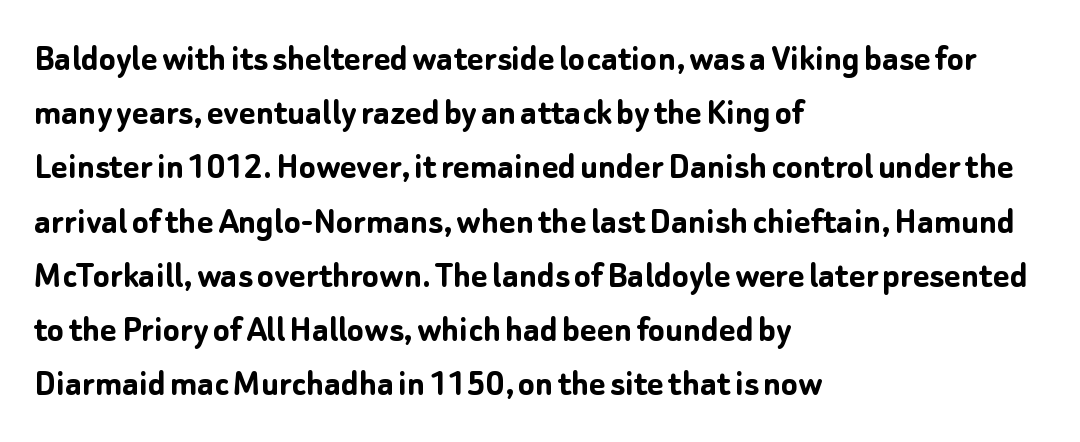
{"serif": "no", "italic": "no", "bold": "yes", "weight": "semibold", "width": "normal", "stroke_contrast": "low", "x_height": "medium", "monospaced": "no", "underline": "no", "align": "left", "line_spacing": "normal", "line_spacing_ratio": 1.39, "letter_spacing": "normal", "letter_spacing_em": 0.0, "glyph_px": 39}
